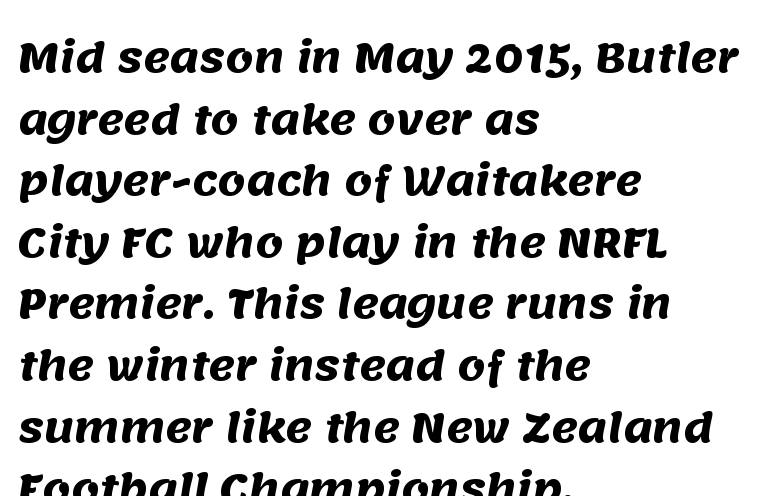
The image shows 40 px heavy sans-serif type; set left-aligned, normal line spacing (1.54x), normal letter spacing, not underlined; medium stroke contrast and a large x-height.
